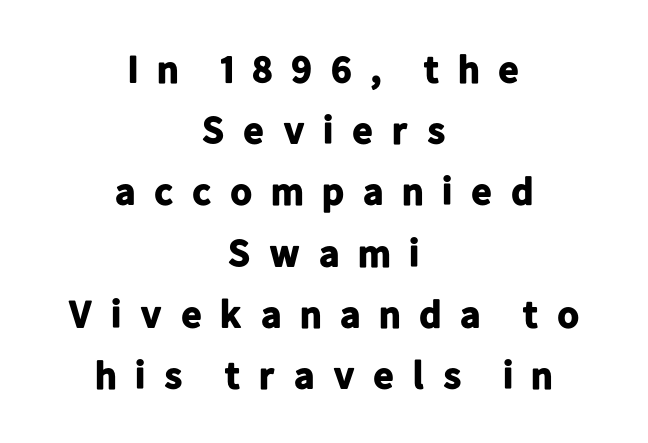
{"serif": "no", "italic": "no", "bold": "yes", "weight": "bold", "width": "normal", "stroke_contrast": "low", "x_height": "medium", "monospaced": "no", "underline": "no", "align": "center", "line_spacing": "normal", "line_spacing_ratio": 1.57, "letter_spacing": "wide", "letter_spacing_em": 0.42, "glyph_px": 39}
